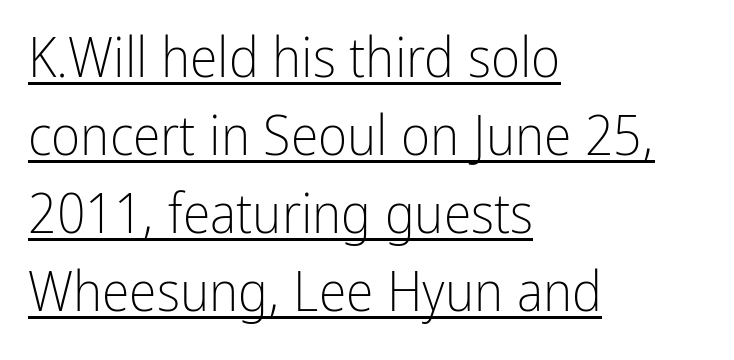
Q: Is the text bold? A: No.
Q: Is the text italic (slanted)? A: No, it is upright.
Q: Is the typeface a serif or a sans-serif typeface? A: Sans-serif.
Q: Is the text underlined? A: Yes.
Q: How is the paragraph aligned? A: Left-aligned.
Q: Is the spacing between letters normal or unusually wide? A: Normal.
Q: Is the spacing between lines tight, normal or loose? A: Normal.
Q: Width (condensed, normal, or wide)? A: Condensed.
Q: Stroke contrast? A: Low.
Q: x-height? A: Medium.
Q: Monospaced? A: No.
